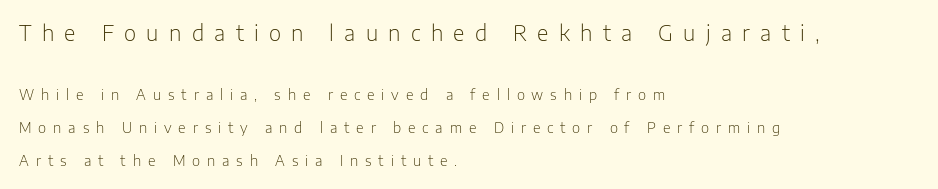
{"italic": "no", "bold": "no", "underline": "no", "align": "left", "line_spacing": "loose", "line_spacing_ratio": 2.35, "letter_spacing": "wide", "letter_spacing_em": 0.49, "larger_block": "first", "size_ratio": 1.5, "glyph_px": 21}
